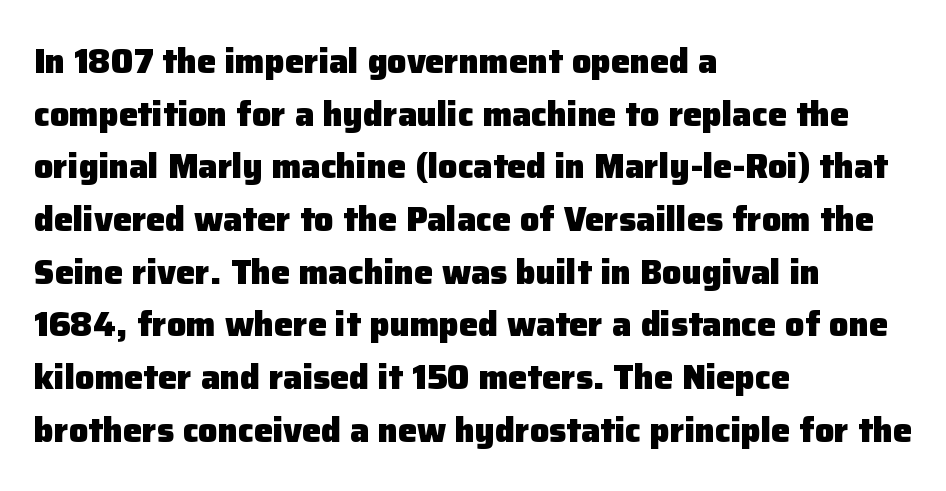
{"serif": "no", "italic": "no", "bold": "yes", "weight": "heavy", "width": "normal", "stroke_contrast": "low", "x_height": "medium", "monospaced": "no", "underline": "no", "align": "left", "line_spacing": "normal", "line_spacing_ratio": 1.55, "letter_spacing": "normal", "letter_spacing_em": 0.0, "glyph_px": 34}
